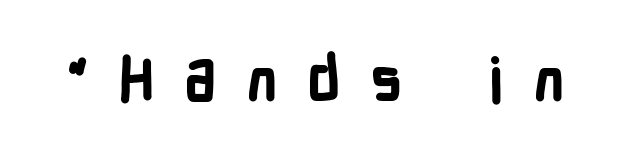
Ordinary non-slanted type is in use. Here the glyphs are tracked loosely, breaking word shapes into spaced letters. The glyphs in this specimen are sans serif. The passage shown is typed in a proportional face where columns would drift. Descenders are the only things crossing below the line. The face used here has the dense, thick strokes of a bold.
